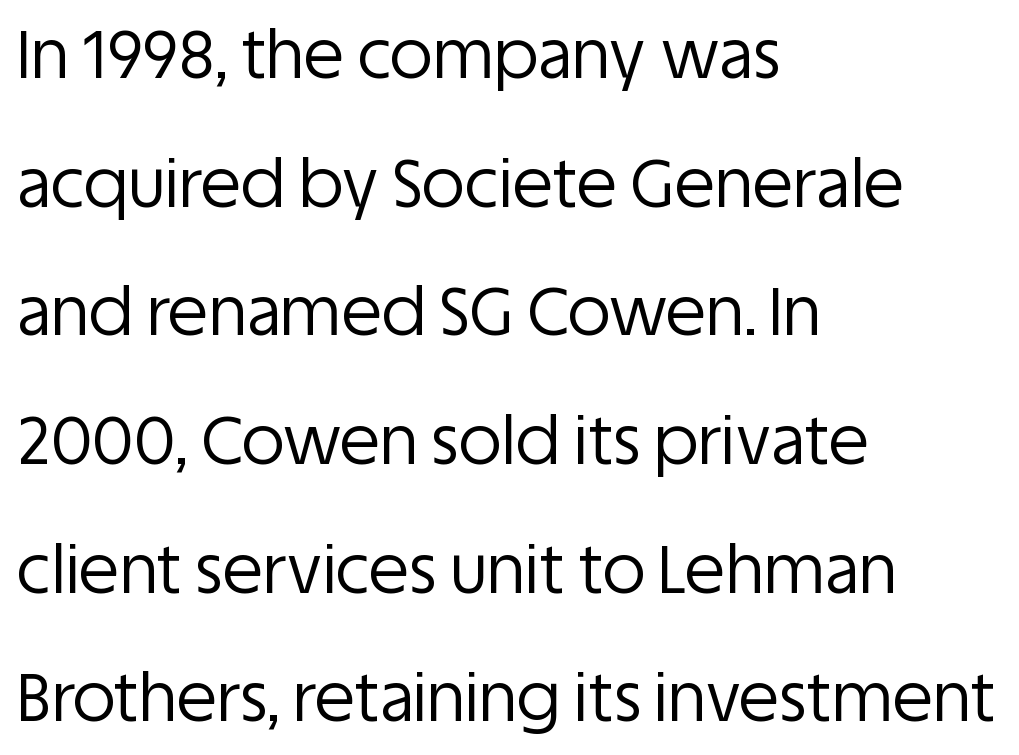
{"serif": "no", "italic": "no", "bold": "no", "weight": "regular", "width": "normal", "stroke_contrast": "low", "x_height": "large", "monospaced": "no", "underline": "no", "align": "left", "line_spacing": "loose", "line_spacing_ratio": 1.95, "letter_spacing": "normal", "letter_spacing_em": 0.0, "glyph_px": 66}
